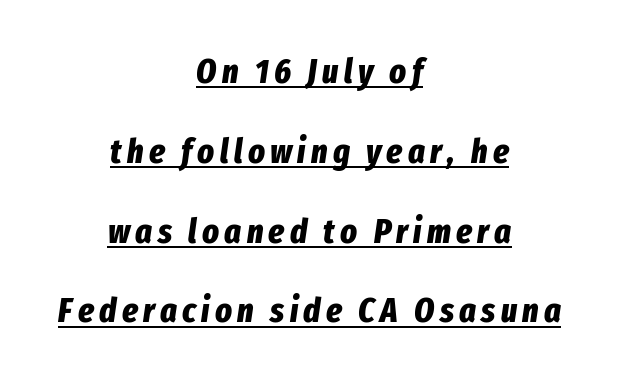
Q: Is the text bold? A: Yes.
Q: Is the text italic (slanted)? A: Yes, it leans right by about 8 degrees.
Q: Is the text underlined? A: Yes.
Q: How is the paragraph aligned? A: Centered.
Q: Is the spacing between lines tight, normal or loose? A: Loose.
Q: Width (condensed, normal, or wide)? A: Condensed.
Q: Stroke contrast? A: Low.
Q: x-height? A: Medium.
Q: Monospaced? A: No.
